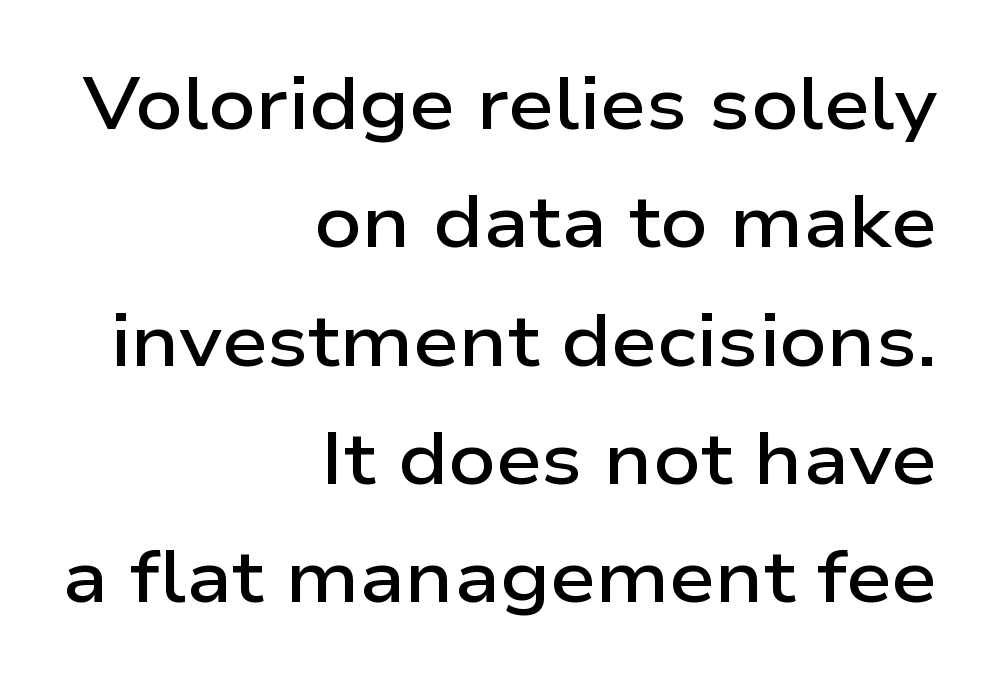
Q: Is the text bold? A: Semi-bold.
Q: Is the text italic (slanted)? A: No, it is upright.
Q: Is the typeface a serif or a sans-serif typeface? A: Sans-serif.
Q: Is the text underlined? A: No.
Q: How is the paragraph aligned? A: Right-aligned.
Q: Is the spacing between letters normal or unusually wide? A: Normal.
Q: Is the spacing between lines tight, normal or loose? A: Normal.
Q: Width (condensed, normal, or wide)? A: Wide.
Q: Stroke contrast? A: Low.
Q: x-height? A: Medium.
Q: Monospaced? A: No.
